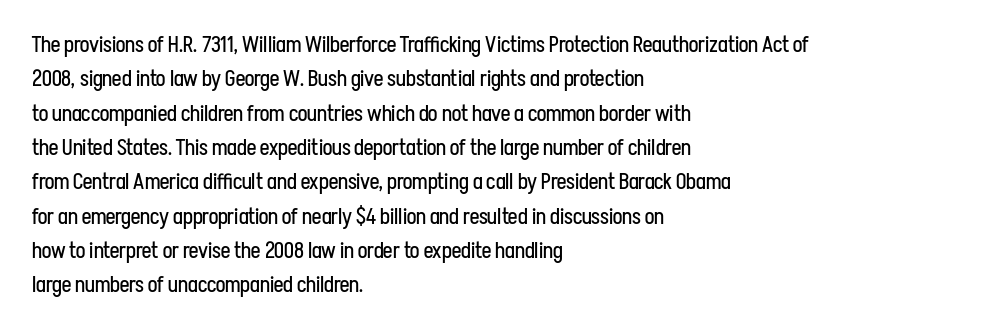
The image shows 22 px text type, upright; set left-aligned, normal line spacing (1.56x), normal letter spacing, not underlined.
